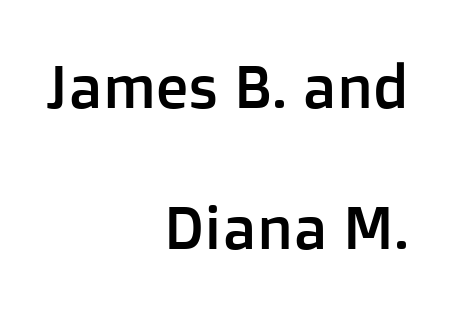
{"serif": "no", "italic": "no", "width": "normal", "stroke_contrast": "low", "x_height": "medium", "monospaced": "no", "underline": "no", "align": "right", "line_spacing": "loose", "line_spacing_ratio": 2.35, "letter_spacing": "normal", "letter_spacing_em": 0.0, "glyph_px": 60}
